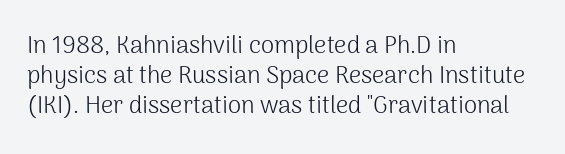
{"italic": "no", "bold": "no", "underline": "no", "align": "left", "line_spacing": "normal", "line_spacing_ratio": 1.25, "letter_spacing": "normal", "letter_spacing_em": 0.0, "glyph_px": 24}
